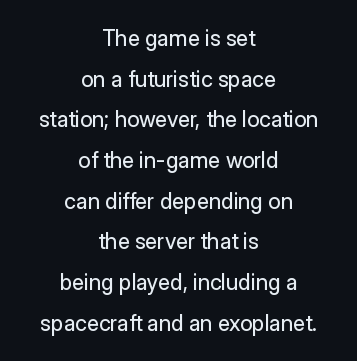
How are the letters spaced? Ordinarily, with no added tracking. No italicization has been applied; the sample stays upright. Which margin do the lines hug? Neither — every line sits in the middle. The space beneath each line is pristine and unruled. Weight: regular or lighter.
